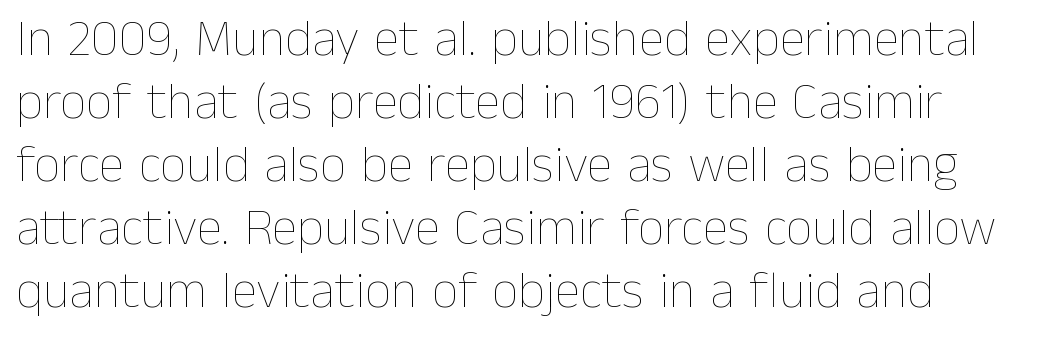
The image shows 52 px thin type, upright; set line spacing 1.21x, normal letter spacing, not underlined; low stroke contrast and a medium x-height.
